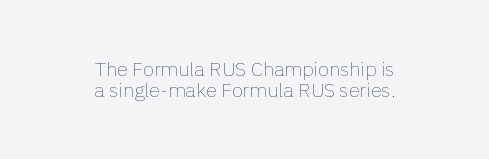
{"italic": "no", "bold": "no", "underline": "no", "align": "center", "line_spacing": "tight", "line_spacing_ratio": 1.06, "letter_spacing": "normal", "letter_spacing_em": 0.0, "glyph_px": 20}
